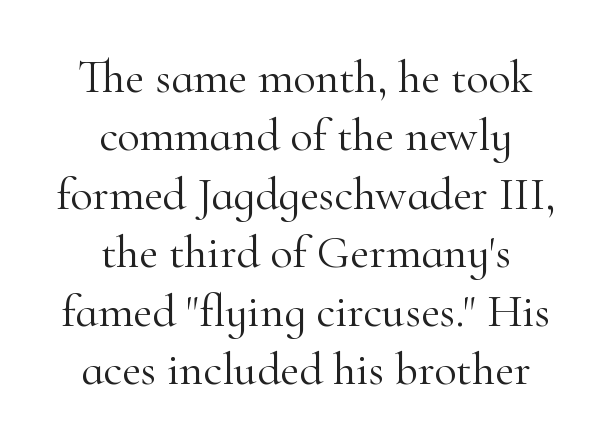
{"serif": "yes", "italic": "no", "bold": "no", "weight": "light", "width": "normal", "stroke_contrast": "high", "x_height": "small", "monospaced": "no", "underline": "no", "align": "center", "line_spacing": "normal", "line_spacing_ratio": 1.27, "letter_spacing": "normal", "letter_spacing_em": 0.0, "glyph_px": 46}
